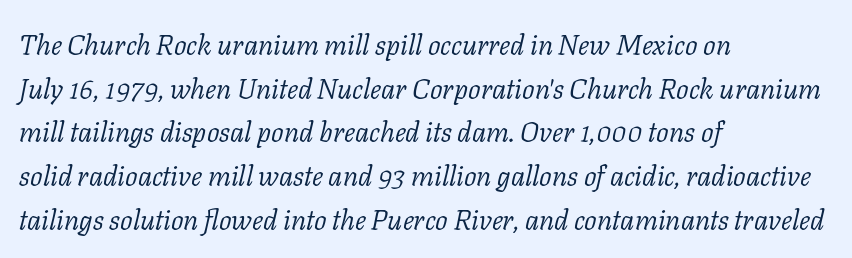
The image shows 28 px light serif type, italic (leaning right); set left-aligned, normal line spacing (1.56x), normal letter spacing, not underlined; low stroke contrast and a medium x-height.
